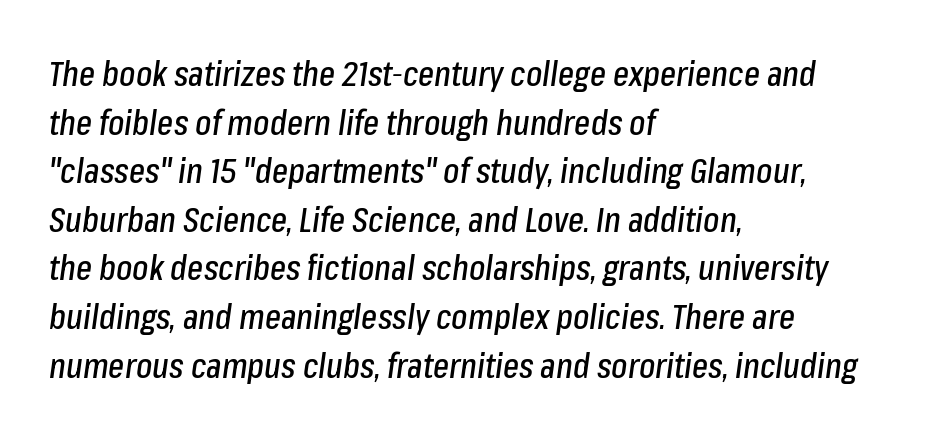
{"italic": "yes", "lean": "right", "slant_degrees": 8, "width": "condensed", "stroke_contrast": "low", "x_height": "medium", "monospaced": "no", "underline": "no", "align": "left", "line_spacing": "normal", "line_spacing_ratio": 1.43, "letter_spacing": "normal", "letter_spacing_em": 0.0, "glyph_px": 34}
